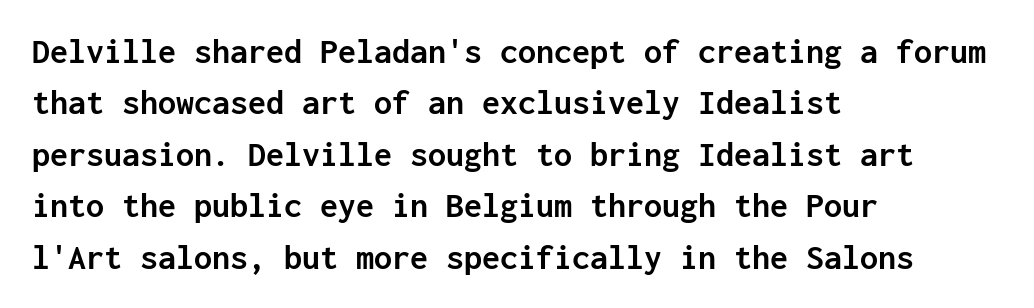
The image shows 36 px semibold sans-serif type, upright, monospaced; set left-aligned, normal line spacing (1.43x), normal letter spacing, not underlined; low stroke contrast and a medium x-height.
